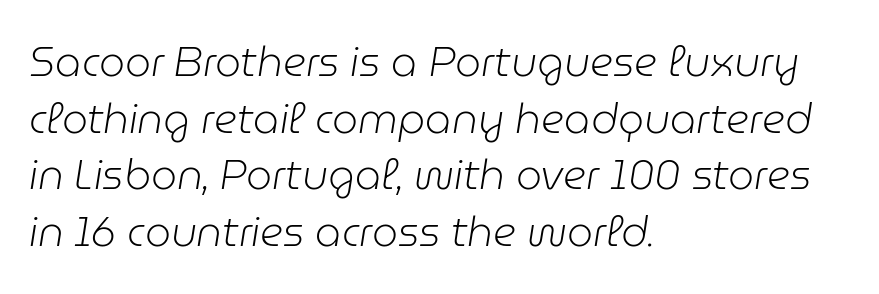
Q: Is the text bold? A: No.
Q: Is the text italic (slanted)? A: Yes, it leans right by about 9 degrees.
Q: Is the text underlined? A: No.
Q: How is the paragraph aligned? A: Left-aligned.
Q: Is the spacing between letters normal or unusually wide? A: Normal.
Q: Is the spacing between lines tight, normal or loose? A: Normal.
Q: Width (condensed, normal, or wide)? A: Normal.
Q: Stroke contrast? A: Low.
Q: x-height? A: Medium.
Q: Monospaced? A: No.
